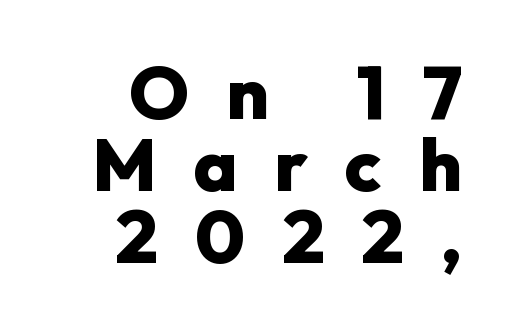
Q: Is the text bold? A: Yes.
Q: Is the text italic (slanted)? A: No, it is upright.
Q: Is the typeface a serif or a sans-serif typeface? A: Sans-serif.
Q: Is the text underlined? A: No.
Q: How is the paragraph aligned? A: Right-aligned.
Q: Is the spacing between letters normal or unusually wide? A: Unusually wide.
Q: Is the spacing between lines tight, normal or loose? A: Tight.
Q: Width (condensed, normal, or wide)? A: Normal.
Q: Stroke contrast? A: Low.
Q: x-height? A: Medium.
Q: Monospaced? A: No.
